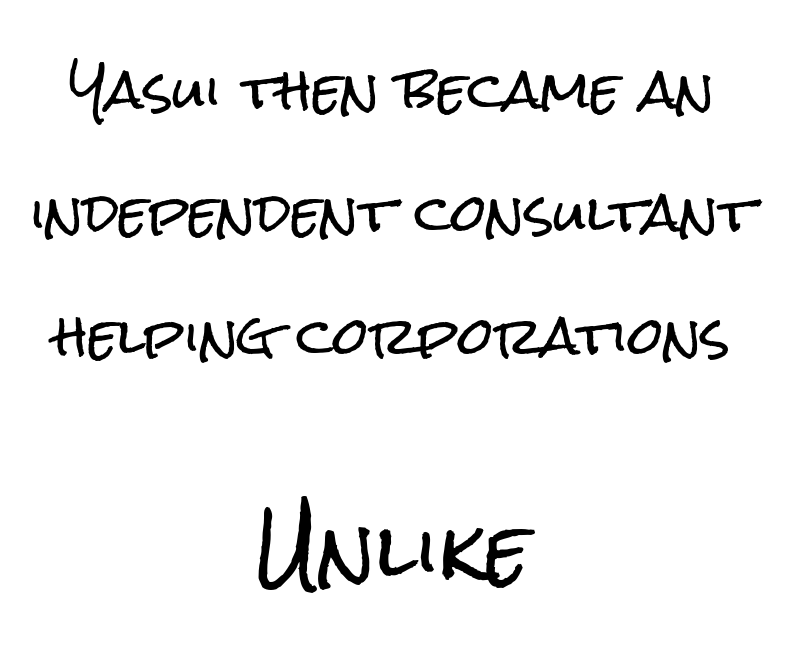
The image shows 76 px condensed sans-serif type, upright; set centered, loose line spacing (2.41x), normal letter spacing, not underlined; the second (bottom) block is 1.49x larger; low stroke contrast and a medium x-height.
